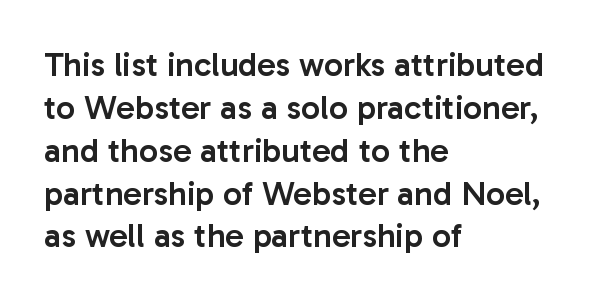
{"serif": "no", "italic": "no", "bold": "semi", "weight": "semibold", "width": "normal", "stroke_contrast": "low", "x_height": "medium", "monospaced": "no", "underline": "no", "align": "left", "line_spacing": "normal", "line_spacing_ratio": 1.26, "letter_spacing": "normal", "letter_spacing_em": 0.0, "glyph_px": 34}
